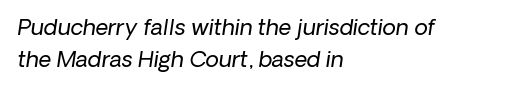
In CSS terms this would be text-align: left. The line-height multiplier appears to be the usual default. Bold? No — there's no thickening of the strokes. Honestly, the letter spacing is just normal — you wouldn't notice it. The axis of the letterforms is tilted away from vertical.
